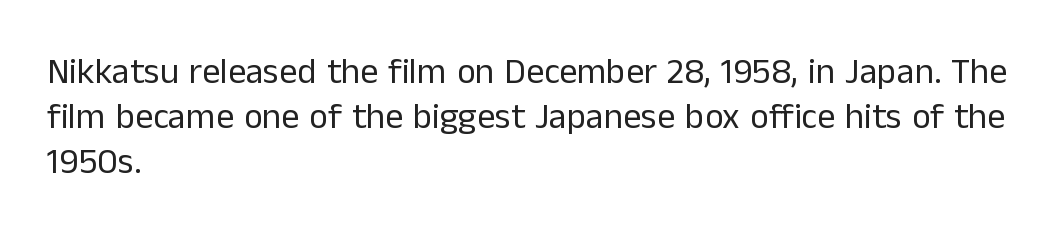
The image shows 36 px regular-weight sans-serif type, upright; set left-aligned, normal line spacing (1.25x), normal letter spacing, not underlined; low stroke contrast and a medium x-height.
